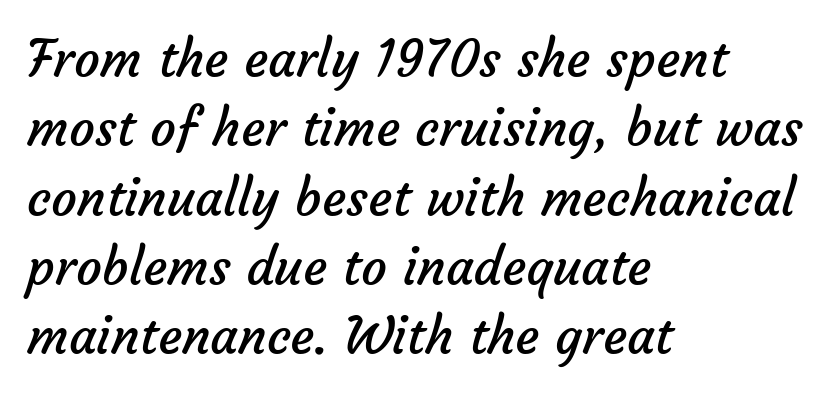
You could call the tracking neutral — neither tight nor loose. The space between consecutive lines is moderate. Only glyphs here, with clear space below each row. The letters advance in unequal steps, a hallmark of proportional type.
